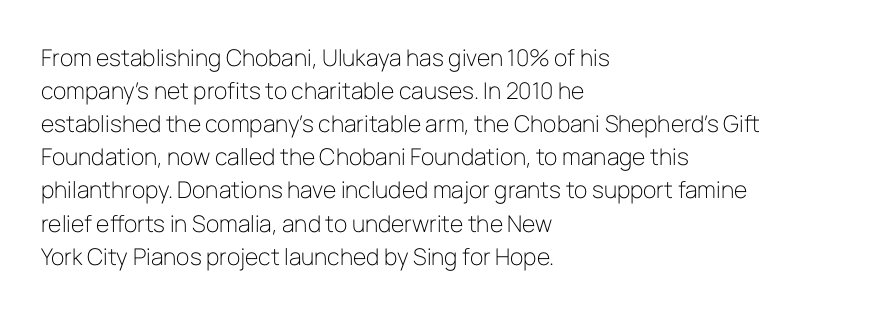
Q: Is the text bold? A: No.
Q: Is the text italic (slanted)? A: No, it is upright.
Q: Is the text underlined? A: No.
Q: How is the paragraph aligned? A: Left-aligned.
Q: Is the spacing between letters normal or unusually wide? A: Normal.
Q: Is the spacing between lines tight, normal or loose? A: Normal.
